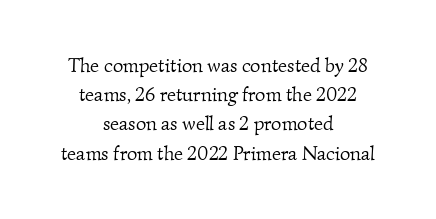
The image shows 20 px text type; set centered, normal line spacing (1.46x), normal letter spacing, not underlined.
